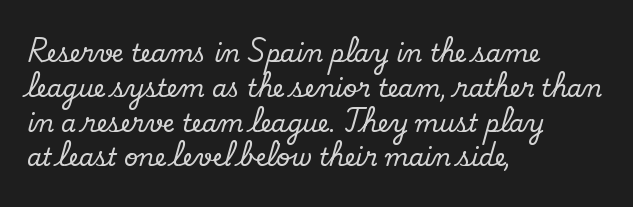
Q: Is the text italic (slanted)? A: Yes.
Q: Is the text underlined? A: No.
Q: How is the paragraph aligned? A: Left-aligned.
Q: Is the spacing between letters normal or unusually wide? A: Normal.
Q: Is the spacing between lines tight, normal or loose? A: Normal.
